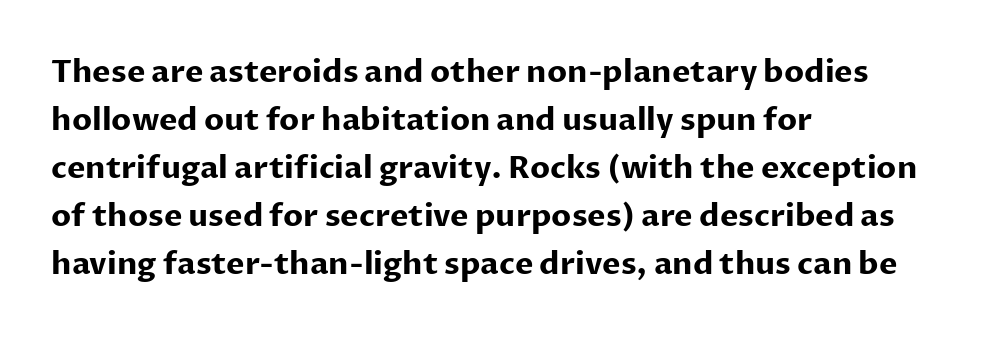
The image shows 31 px bold sans-serif type, upright; set left-aligned, normal line spacing (1.55x), normal letter spacing, not underlined; low stroke contrast and a medium x-height.
